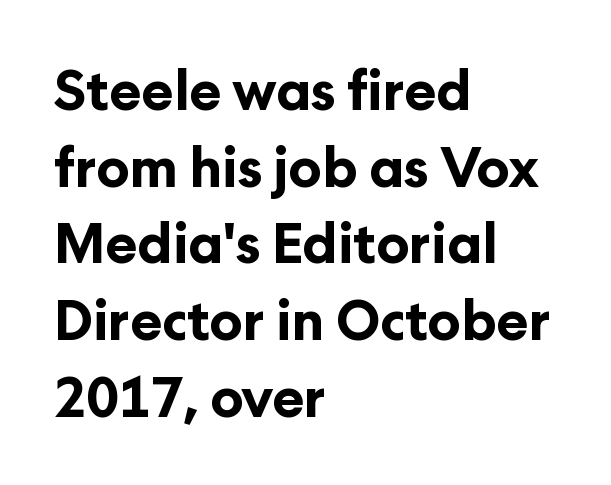
Q: Is the text bold? A: Yes.
Q: Is the text italic (slanted)? A: No, it is upright.
Q: Is the typeface a serif or a sans-serif typeface? A: Sans-serif.
Q: Is the text underlined? A: No.
Q: How is the paragraph aligned? A: Left-aligned.
Q: Is the spacing between letters normal or unusually wide? A: Normal.
Q: Is the spacing between lines tight, normal or loose? A: Normal.
Q: Width (condensed, normal, or wide)? A: Normal.
Q: Stroke contrast? A: Low.
Q: x-height? A: Medium.
Q: Monospaced? A: No.
